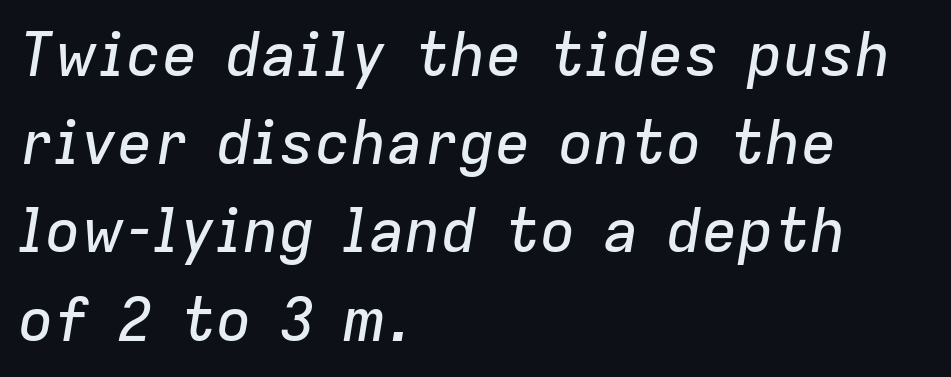
{"italic": "yes", "lean": "right", "slant_degrees": 9, "width": "normal", "stroke_contrast": "low", "x_height": "medium", "monospaced": "no", "underline": "no", "align": "left", "line_spacing": "normal", "line_spacing_ratio": 1.47, "letter_spacing": "normal", "letter_spacing_em": 0.0, "glyph_px": 60}
